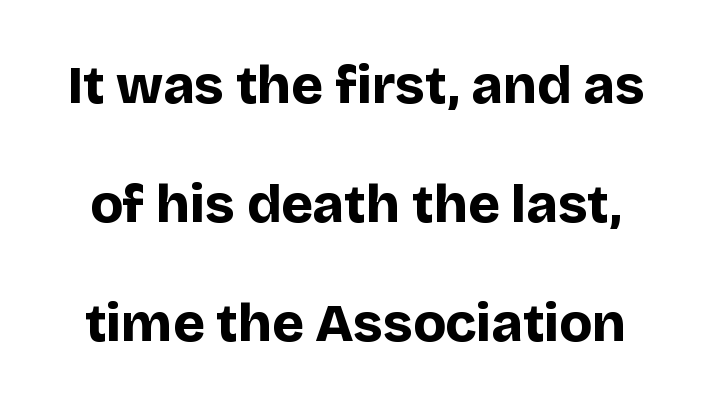
The image shows 54 px bold sans-serif type, upright; set loose line spacing (2.2x), normal letter spacing, not underlined; low stroke contrast and a large x-height.
